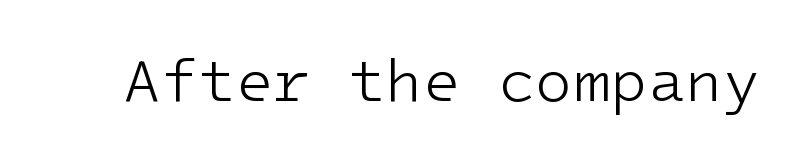
Stroke mass is kept to a normal reading level or below. Words appear dense and cohesive because spacing is normal. Glance below the letters and you will spot only blank space. The letters march in equal steps, a hallmark of fixed-pitch type. To sum up the face: it is a sans, with no serifs. Posture: vertical.
